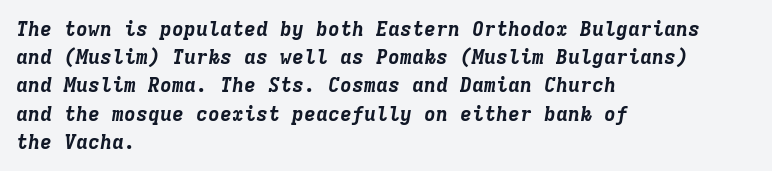
The image shows 20 px bold type, italic (leaning right); set left-aligned, normal line spacing (1.41x), normal letter spacing, not underlined.
